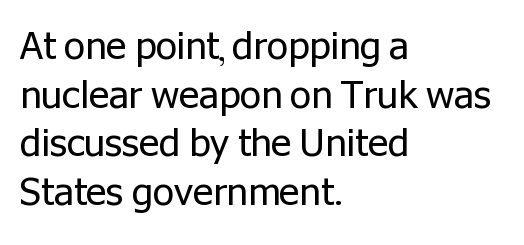
The image shows 38 px regular-weight sans-serif type, upright; set left-aligned, normal line spacing (1.28x), normal letter spacing, not underlined; low stroke contrast and a medium x-height.
